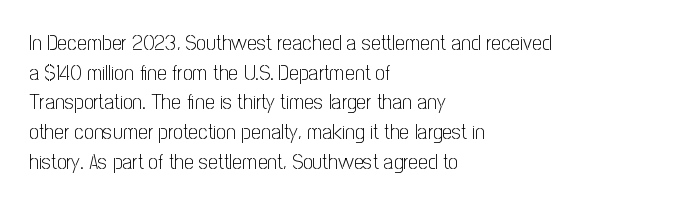
Unmarked baselines from the first word to the last. The designer left line spacing at the default. The rendering anchors every line to the left-hand side. The gaps between neighbouring characters are ordinary and unremarkable. The type sits square on the baseline with zero lean.
